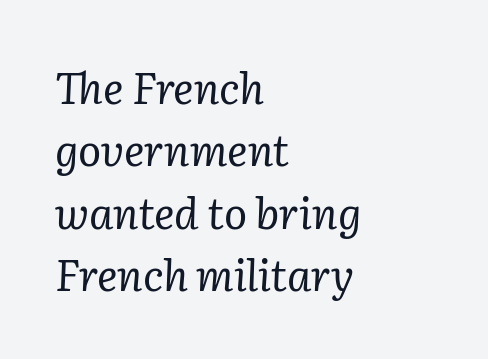
The image shows 43 px regular-weight serif type, italic (leaning right); set left-aligned, normal line spacing (1.45x), normal letter spacing, not underlined; low stroke contrast and a medium x-height.
